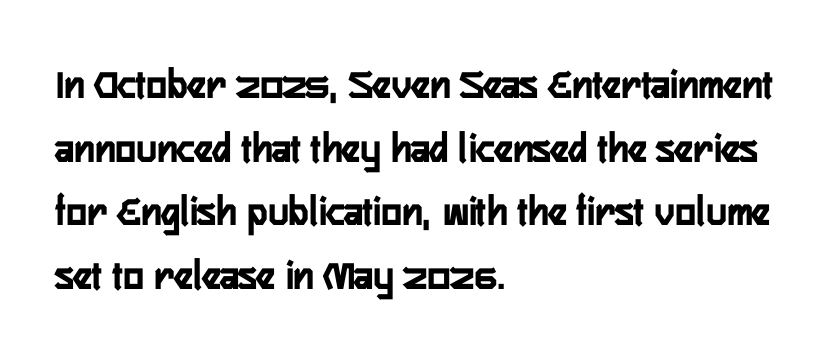
Bare-footed words on every line. The font's upright variant was chosen for this text. Every row of glyphs begins at an identical x-position on the left. Nothing unusual about the tracking: characters are spaced as the font intends. Serifs: no, the terminals of the letterforms are clean. Vertical spacing — default.
